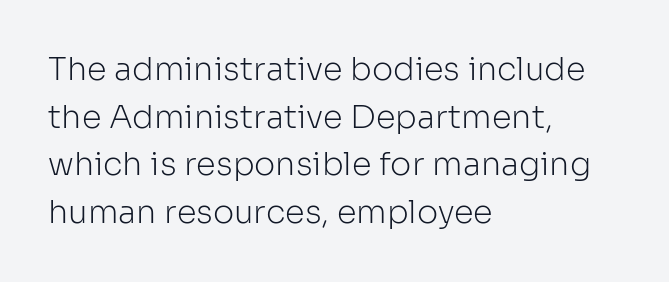
{"serif": "no", "italic": "no", "bold": "no", "weight": "light", "width": "normal", "stroke_contrast": "low", "x_height": "medium", "monospaced": "no", "underline": "no", "align": "left", "line_spacing": "normal", "line_spacing_ratio": 1.49, "letter_spacing": "normal", "letter_spacing_em": 0.0, "glyph_px": 32}
